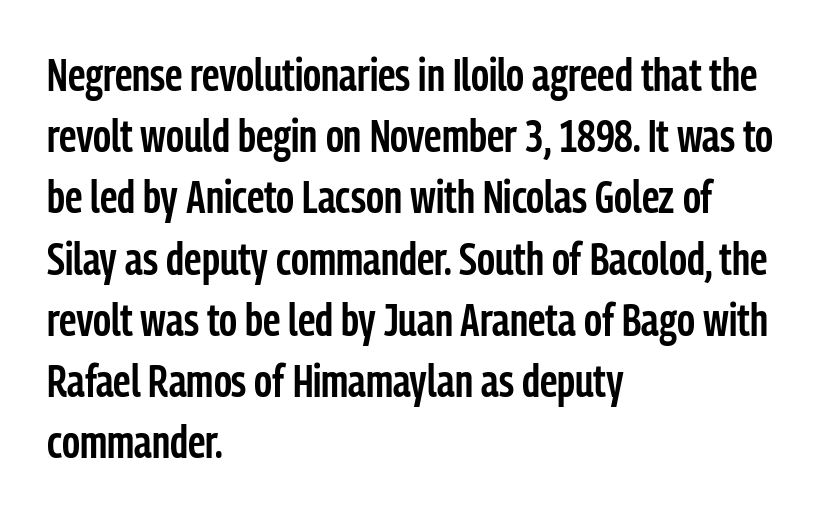
{"serif": "no", "italic": "no", "bold": "semi", "weight": "semibold", "width": "condensed", "stroke_contrast": "low", "x_height": "medium", "monospaced": "no", "underline": "no", "align": "left", "line_spacing": "normal", "line_spacing_ratio": 1.36, "letter_spacing": "normal", "letter_spacing_em": 0.0, "glyph_px": 45}
